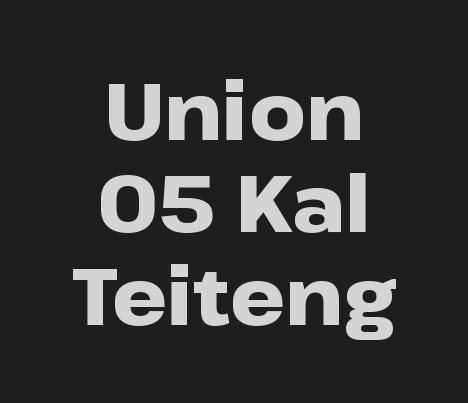
Q: Is the text bold? A: Yes.
Q: Is the text italic (slanted)? A: No, it is upright.
Q: Is the typeface a serif or a sans-serif typeface? A: Sans-serif.
Q: Is the text underlined? A: No.
Q: How is the paragraph aligned? A: Centered.
Q: Is the spacing between letters normal or unusually wide? A: Normal.
Q: Width (condensed, normal, or wide)? A: Wide.
Q: Stroke contrast? A: Low.
Q: x-height? A: Medium.
Q: Monospaced? A: No.
